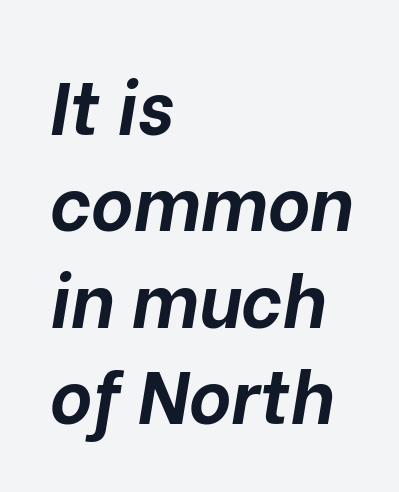
Q: Is the text bold? A: Yes.
Q: Is the text italic (slanted)? A: Yes, it leans right by about 10 degrees.
Q: Is the text underlined? A: No.
Q: How is the paragraph aligned? A: Left-aligned.
Q: Is the spacing between letters normal or unusually wide? A: Normal.
Q: Is the spacing between lines tight, normal or loose? A: Normal.
Q: Width (condensed, normal, or wide)? A: Normal.
Q: Stroke contrast? A: Low.
Q: x-height? A: Medium.
Q: Monospaced? A: No.
